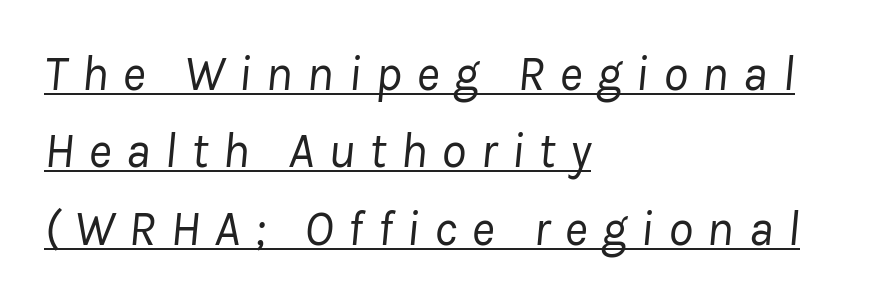
The image shows 50 px regular-weight type, italic (leaning right); set left-aligned, normal line spacing (1.55x), unusually wide letter spacing (+0.28 em), underlined; low stroke contrast and a medium x-height.
